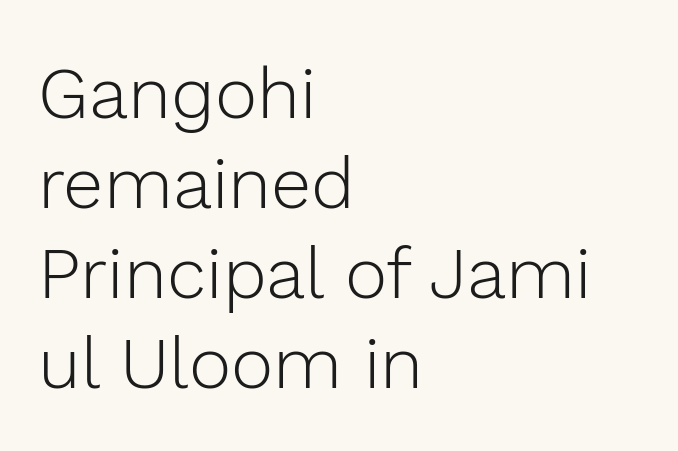
Serifs: no, the terminals of the letterforms are clean. What's the leading like? Ordinary, nothing unusual. Tracking value appears to be zero — textbook default spacing. No italicization has been applied; the sample stays upright.
